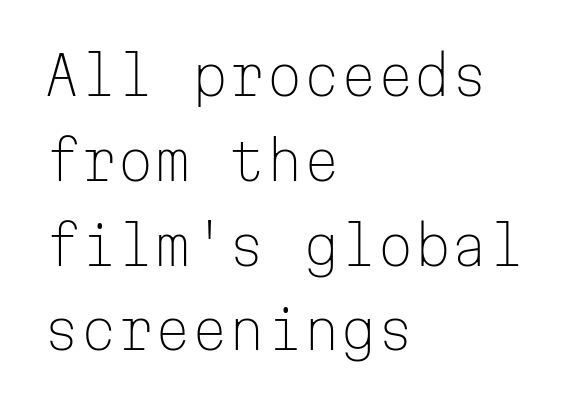
{"serif": "no", "italic": "no", "bold": "no", "weight": "light", "width": "normal", "stroke_contrast": "low", "x_height": "medium", "monospaced": "yes", "underline": "no", "align": "left", "line_spacing": "normal", "line_spacing_ratio": 1.6, "letter_spacing": "normal", "letter_spacing_em": 0.0, "glyph_px": 53}
